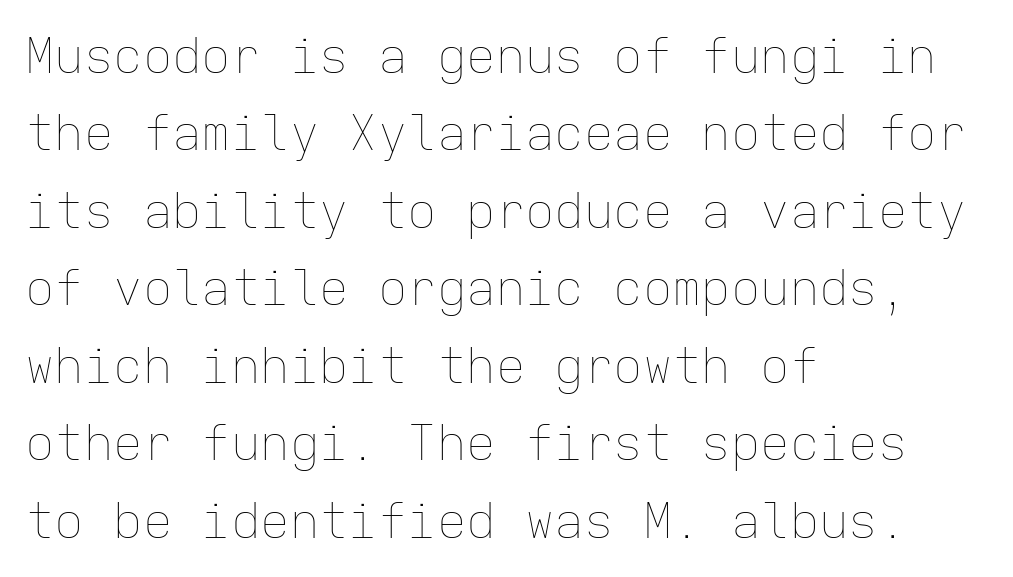
The image shows 49 px thin type, upright, monospaced; set left-aligned, normal line spacing (1.58x), normal letter spacing, not underlined; low stroke contrast and a medium x-height.
